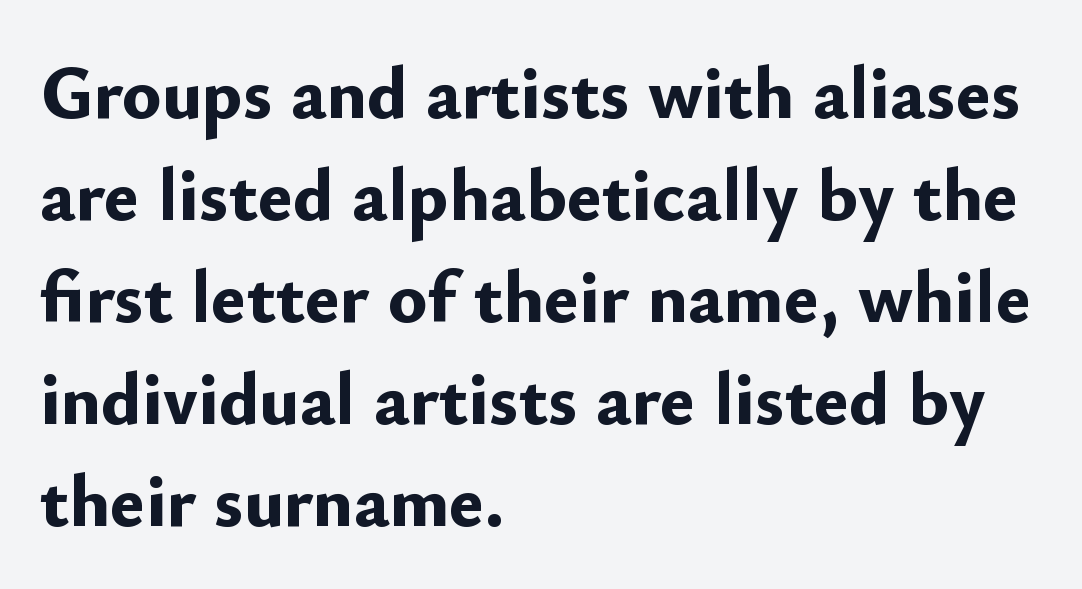
Q: Is the text bold? A: Yes.
Q: Is the text italic (slanted)? A: No, it is upright.
Q: Is the typeface a serif or a sans-serif typeface? A: Sans-serif.
Q: Is the text underlined? A: No.
Q: How is the paragraph aligned? A: Left-aligned.
Q: Is the spacing between letters normal or unusually wide? A: Normal.
Q: Is the spacing between lines tight, normal or loose? A: Normal.
Q: Width (condensed, normal, or wide)? A: Normal.
Q: Stroke contrast? A: Low.
Q: x-height? A: Small.
Q: Monospaced? A: No.
